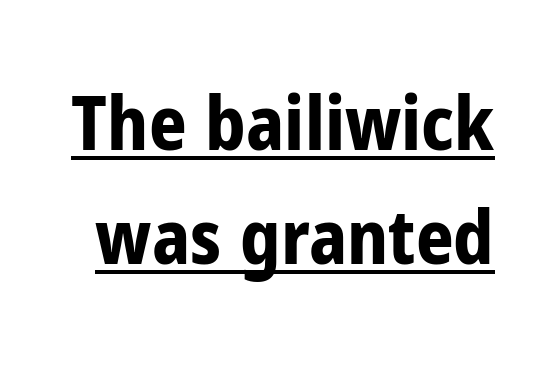
{"serif": "no", "italic": "no", "bold": "yes", "weight": "bold", "width": "condensed", "stroke_contrast": "low", "x_height": "medium", "monospaced": "no", "underline": "yes", "line_spacing": "normal", "line_spacing_ratio": 1.54, "letter_spacing": "normal", "letter_spacing_em": 0.0, "glyph_px": 74}
